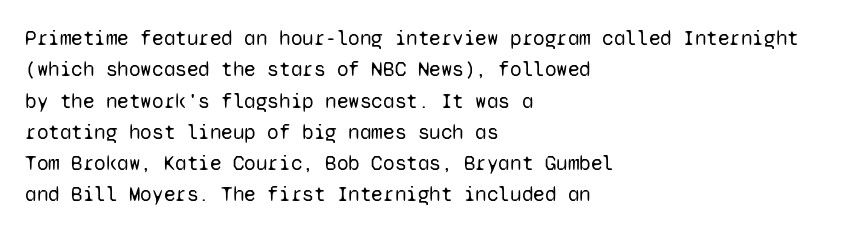
Q: Is the text bold? A: No.
Q: Is the text italic (slanted)? A: No, it is upright.
Q: Is the text underlined? A: No.
Q: How is the paragraph aligned? A: Left-aligned.
Q: Is the spacing between letters normal or unusually wide? A: Normal.
Q: Is the spacing between lines tight, normal or loose? A: Normal.
